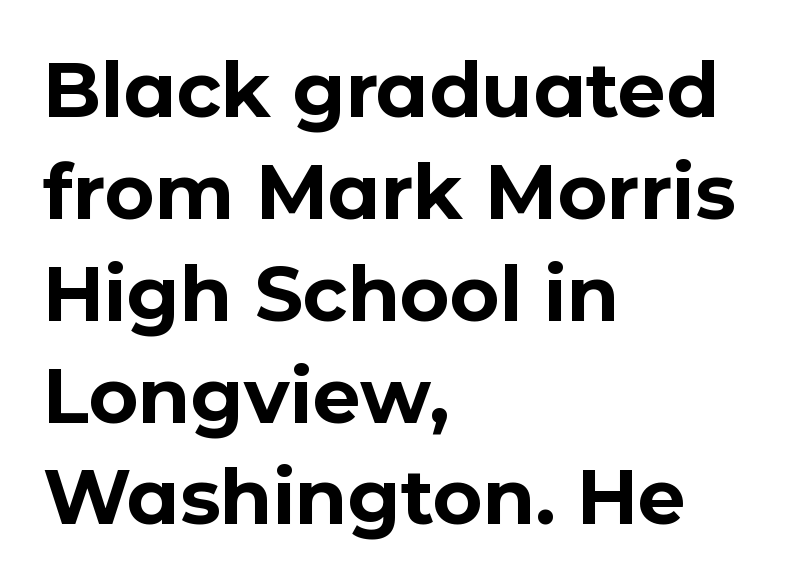
The image shows 76 px bold sans-serif type, upright; set left-aligned, normal line spacing (1.34x), normal letter spacing, not underlined; low stroke contrast and a medium x-height.
